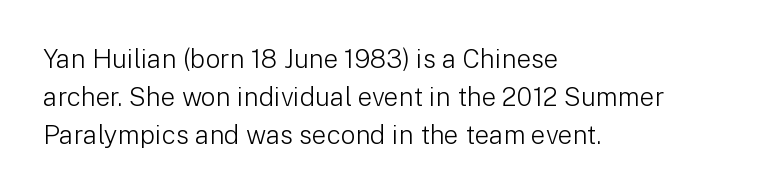
{"italic": "no", "bold": "no", "underline": "no", "align": "left", "line_spacing": "normal", "line_spacing_ratio": 1.46, "letter_spacing": "normal", "letter_spacing_em": 0.0, "glyph_px": 26}
